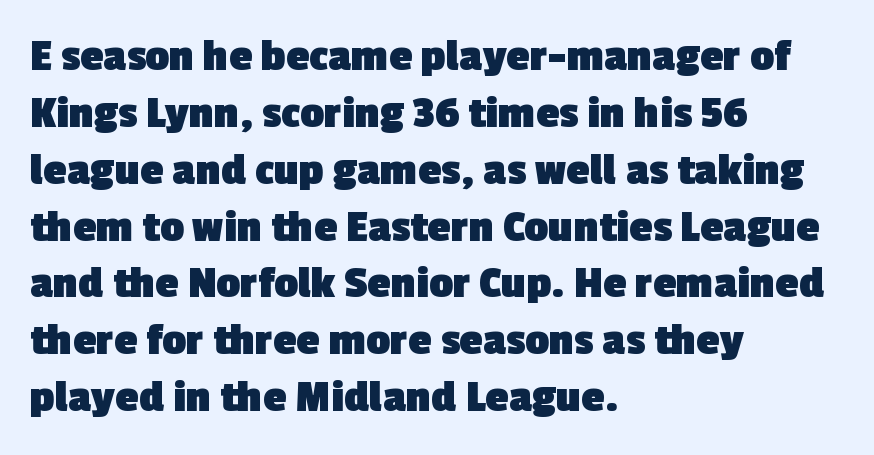
{"serif": "no", "bold": "yes", "weight": "heavy", "width": "normal", "x_height": "medium", "monospaced": "no", "underline": "no", "align": "left", "line_spacing_ratio": 1.21, "letter_spacing": "normal", "letter_spacing_em": 0.0, "glyph_px": 47}
